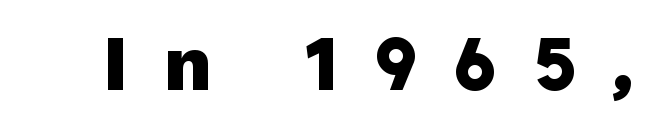
{"serif": "no", "italic": "no", "bold": "yes", "weight": "heavy", "width": "normal", "stroke_contrast": "low", "x_height": "medium", "monospaced": "no", "underline": "no", "letter_spacing": "wide", "letter_spacing_em": 0.47, "glyph_px": 78}
